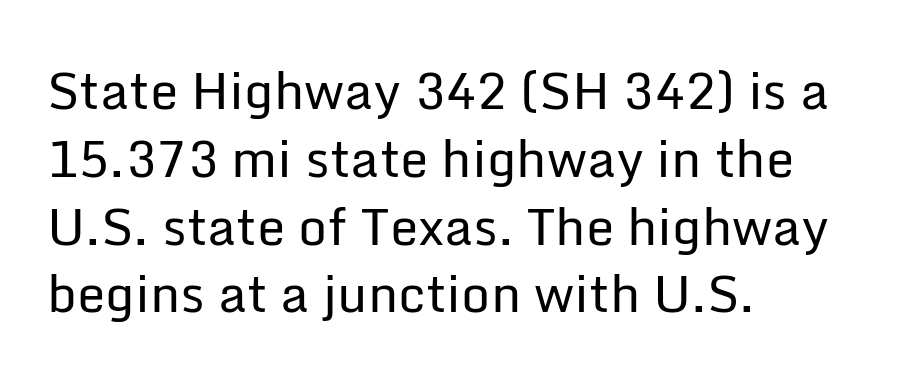
{"serif": "no", "italic": "no", "bold": "no", "weight": "regular", "width": "normal", "stroke_contrast": "low", "x_height": "medium", "monospaced": "no", "underline": "no", "align": "left", "line_spacing": "normal", "line_spacing_ratio": 1.33, "letter_spacing": "normal", "letter_spacing_em": 0.0, "glyph_px": 51}
